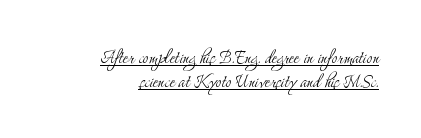
Q: Is the text bold? A: No.
Q: Is the text italic (slanted)? A: Yes.
Q: Is the text underlined? A: Yes.
Q: How is the paragraph aligned? A: Right-aligned.
Q: Is the spacing between letters normal or unusually wide? A: Normal.
Q: Is the spacing between lines tight, normal or loose? A: Tight.
